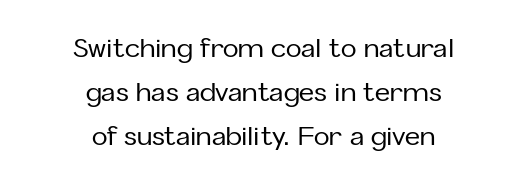
The image shows 26 px text type, upright; set centered, normal line spacing (1.69x), normal letter spacing, not underlined.
